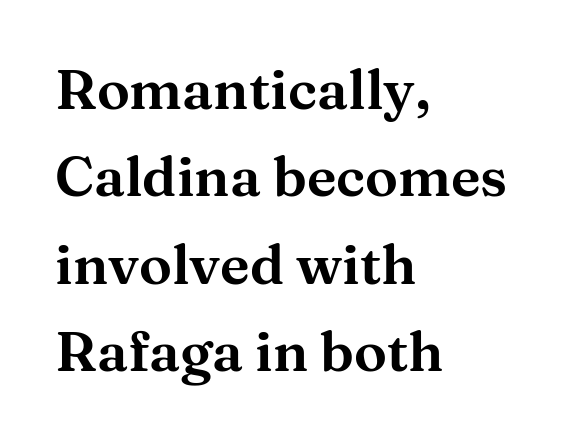
Q: Is the text italic (slanted)? A: No, it is upright.
Q: Is the typeface a serif or a sans-serif typeface? A: Serif.
Q: Is the text underlined? A: No.
Q: How is the paragraph aligned? A: Left-aligned.
Q: Is the spacing between letters normal or unusually wide? A: Normal.
Q: Is the spacing between lines tight, normal or loose? A: Normal.
Q: Width (condensed, normal, or wide)? A: Wide.
Q: Stroke contrast? A: Medium.
Q: x-height? A: Medium.
Q: Monospaced? A: No.
